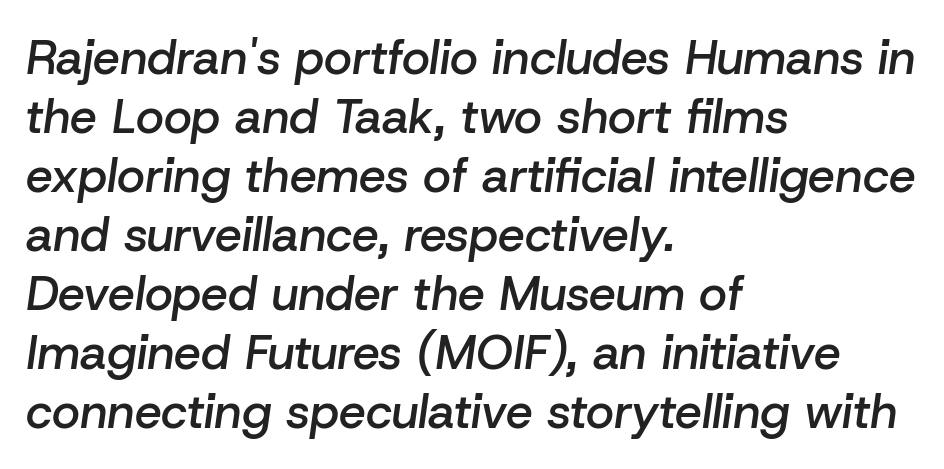
{"italic": "yes", "lean": "right", "slant_degrees": 8, "bold": "semi", "weight": "semibold", "width": "normal", "stroke_contrast": "low", "x_height": "medium", "monospaced": "no", "underline": "no", "align": "left", "line_spacing_ratio": 1.23, "letter_spacing": "normal", "letter_spacing_em": 0.0, "glyph_px": 48}
